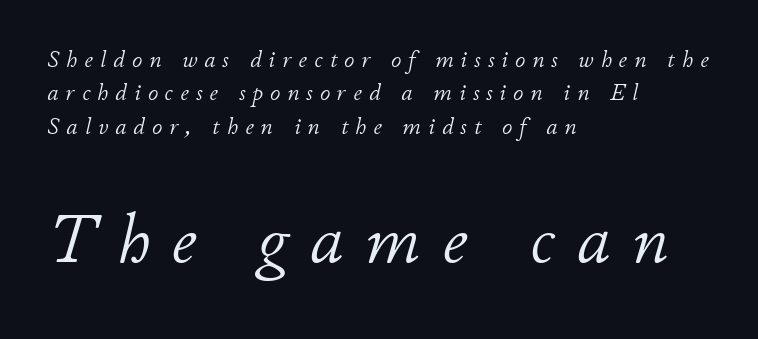
Emphasis-style slanted type is in use. Which margin do the lines hug? The left one — the right edge is uneven. Is this a fixed-width face? No — the glyphs have proportional, varying widths. Letters rest on an invisible, unmarked baseline.
